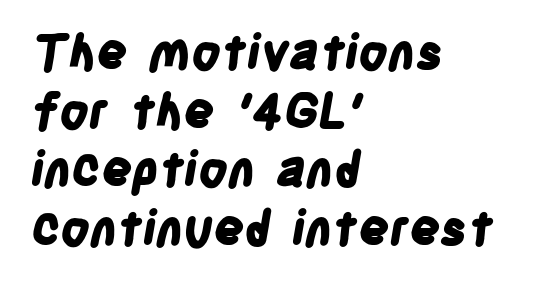
Q: Is the text bold? A: Yes.
Q: Is the typeface a serif or a sans-serif typeface? A: Sans-serif.
Q: Is the text underlined? A: No.
Q: How is the paragraph aligned? A: Left-aligned.
Q: Is the spacing between letters normal or unusually wide? A: Normal.
Q: Width (condensed, normal, or wide)? A: Condensed.
Q: Stroke contrast? A: Low.
Q: x-height? A: Large.
Q: Monospaced? A: No.
